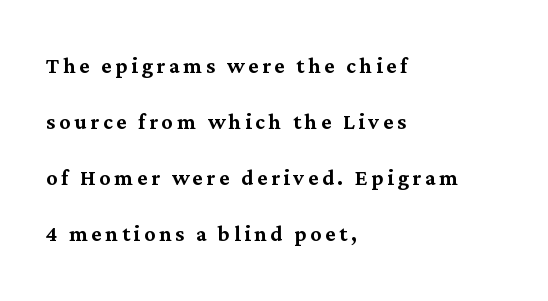
{"serif": "yes", "italic": "no", "width": "normal", "stroke_contrast": "medium", "x_height": "medium", "monospaced": "no", "underline": "no", "align": "left", "line_spacing": "loose", "line_spacing_ratio": 2.0, "glyph_px": 28}
